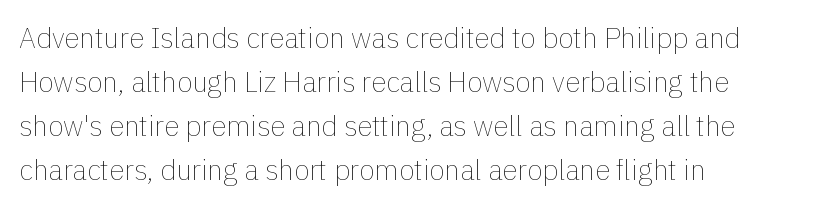
{"italic": "no", "bold": "no", "weight": "thin", "width": "normal", "x_height": "medium", "monospaced": "no", "underline": "no", "align": "left", "line_spacing": "normal", "line_spacing_ratio": 1.57, "letter_spacing": "normal", "letter_spacing_em": 0.0, "glyph_px": 28}
